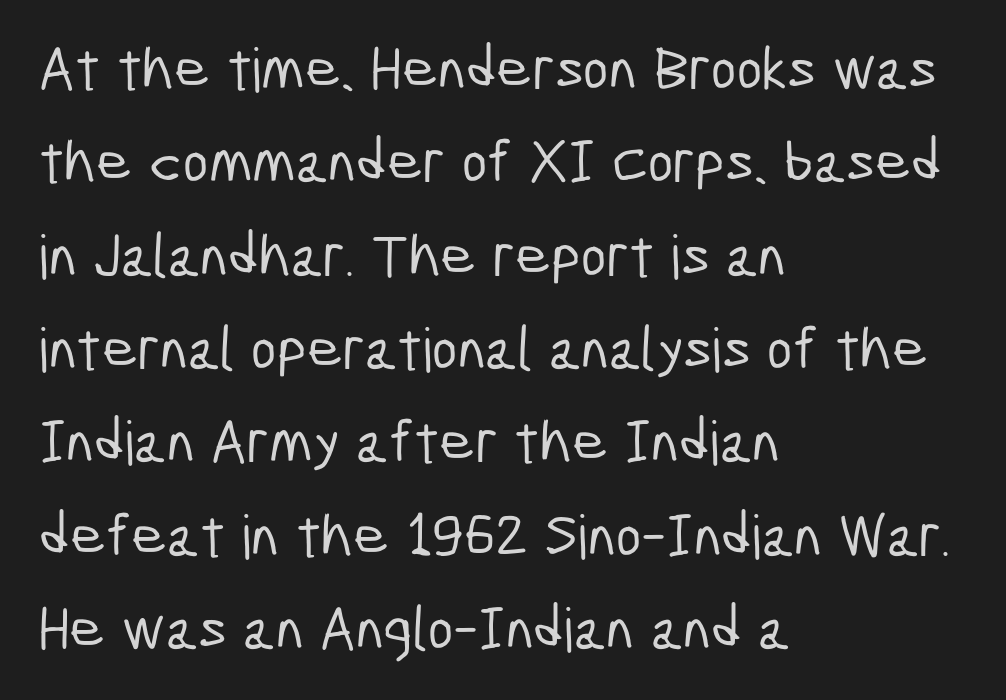
Q: Is the typeface a serif or a sans-serif typeface? A: Sans-serif.
Q: Is the text underlined? A: No.
Q: How is the paragraph aligned? A: Left-aligned.
Q: Is the spacing between letters normal or unusually wide? A: Normal.
Q: Is the spacing between lines tight, normal or loose? A: Normal.
Q: Width (condensed, normal, or wide)? A: Condensed.
Q: Stroke contrast? A: Low.
Q: x-height? A: Medium.
Q: Monospaced? A: No.
